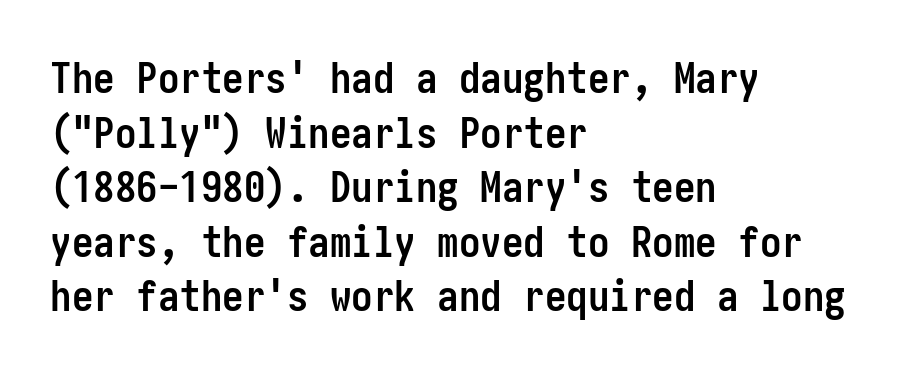
The image shows 43 px semibold, condensed sans-serif type, upright; set left-aligned, normal line spacing (1.27x), normal letter spacing, not underlined; low stroke contrast and a medium x-height.
